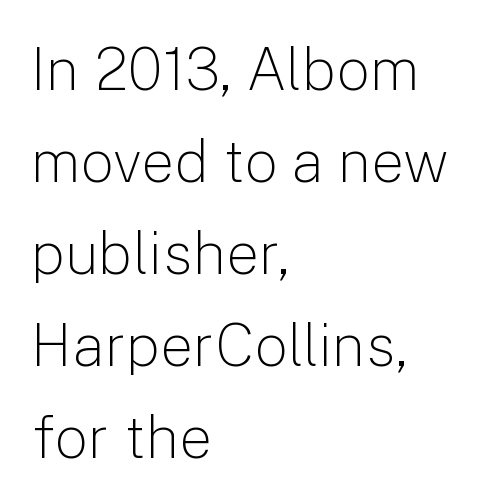
Q: Is the text bold? A: No.
Q: Is the text italic (slanted)? A: No, it is upright.
Q: Is the typeface a serif or a sans-serif typeface? A: Sans-serif.
Q: Is the text underlined? A: No.
Q: How is the paragraph aligned? A: Left-aligned.
Q: Is the spacing between letters normal or unusually wide? A: Normal.
Q: Is the spacing between lines tight, normal or loose? A: Normal.
Q: Width (condensed, normal, or wide)? A: Normal.
Q: Stroke contrast? A: Low.
Q: x-height? A: Medium.
Q: Monospaced? A: No.
